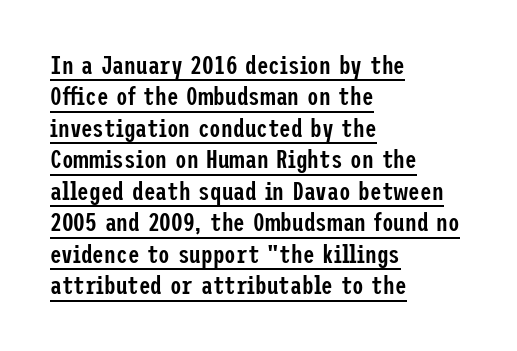
Unlike italic type, these characters show no tilt at all. The rendering uses the underline text-decoration. This is the in-between weight designers call semibold or demi. The gaps between neighbouring characters are ordinary and unremarkable. The paragraph shown leans on its left margin.
